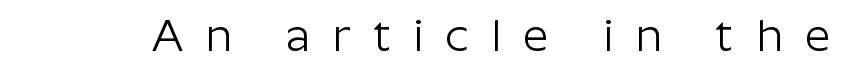
Q: Is the text bold? A: No.
Q: Is the text italic (slanted)? A: No, it is upright.
Q: Is the typeface a serif or a sans-serif typeface? A: Sans-serif.
Q: Is the text underlined? A: No.
Q: Is the spacing between letters normal or unusually wide? A: Unusually wide.
Q: Width (condensed, normal, or wide)? A: Normal.
Q: Stroke contrast? A: Low.
Q: x-height? A: Medium.
Q: Monospaced? A: No.
